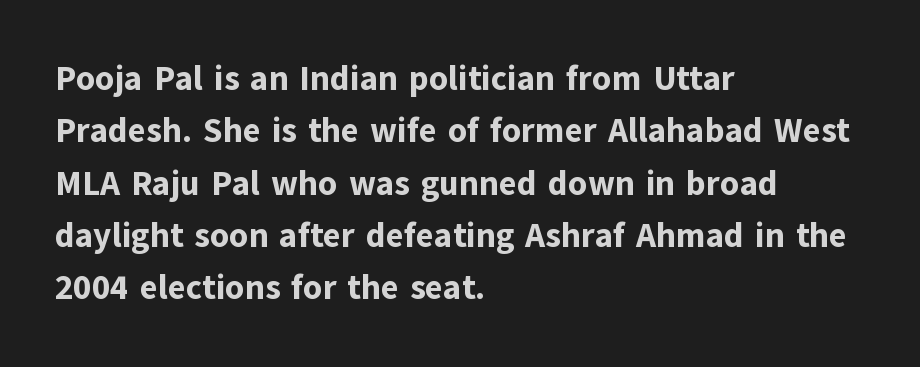
Observe the ordinary spacing: letters are neighbours, not strangers. Here the designer chose a conventional face with non-uniform glyph widths. Honestly, the row spacing looks completely unremarkable. Chunky letters — that's bold for sure. Upright lettering throughout.
